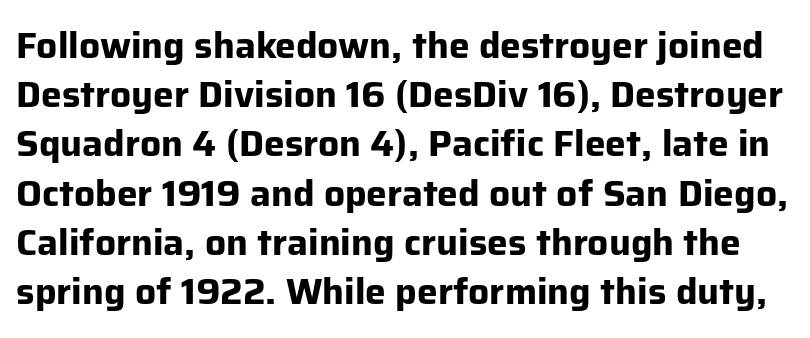
{"serif": "no", "italic": "no", "bold": "yes", "weight": "bold", "width": "normal", "stroke_contrast": "low", "x_height": "medium", "monospaced": "no", "underline": "no", "line_spacing": "normal", "line_spacing_ratio": 1.33, "letter_spacing": "normal", "letter_spacing_em": 0.0, "glyph_px": 37}
